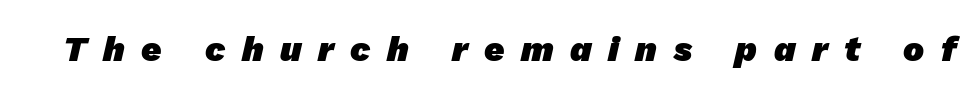
Each letter keeps its own natural width here, so spacing adapts to shape. The face used here is rendered with a markedly widened letterfit. Glance below the letters and you will spot only blank space. Letterform terminals end flat and unadorned throughout the passage. The rendering uses a bold face; every stroke is thick and dark.
